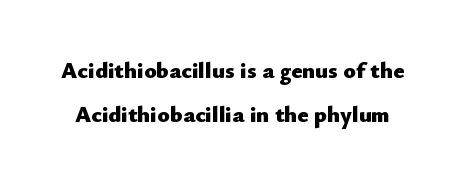
Lines of text with bare space underneath. Heavy-handed strokes throughout: this text is bold. You could fit nearly another row in the gap between these rows. Style check: upright.
